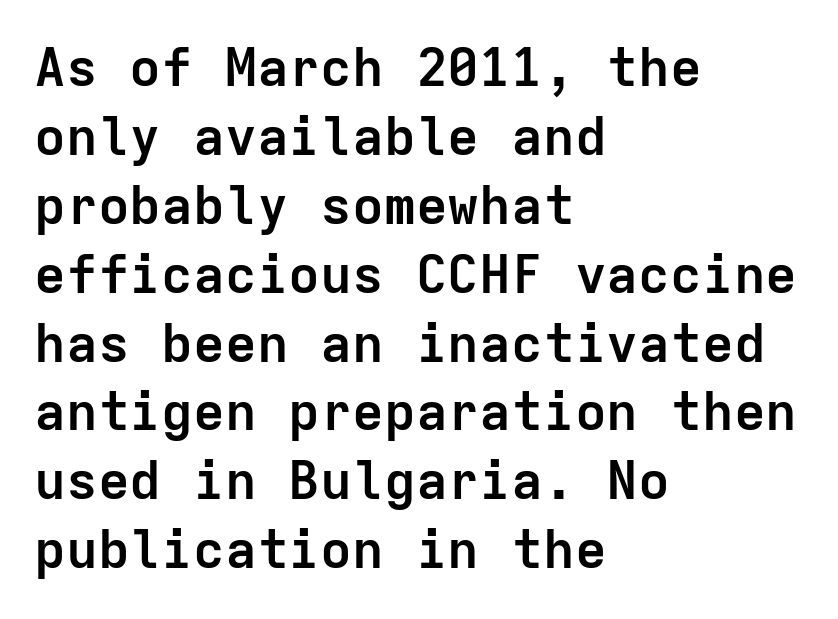
{"serif": "no", "italic": "no", "bold": "yes", "weight": "semibold", "width": "normal", "stroke_contrast": "low", "x_height": "medium", "monospaced": "yes", "underline": "no", "align": "left", "line_spacing": "normal", "line_spacing_ratio": 1.3, "letter_spacing": "normal", "letter_spacing_em": 0.0, "glyph_px": 53}
